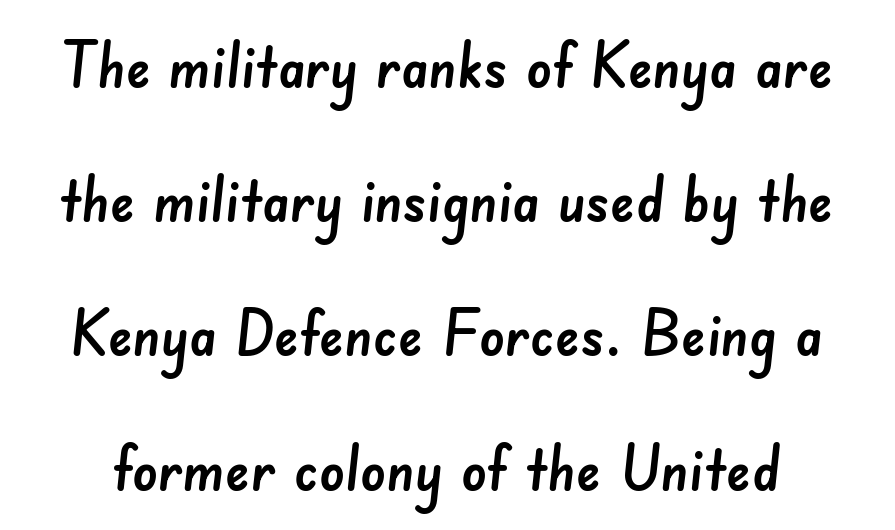
{"serif": "no", "width": "normal", "stroke_contrast": "low", "x_height": "small", "monospaced": "no", "underline": "no", "line_spacing": "loose", "line_spacing_ratio": 2.13, "letter_spacing": "normal", "letter_spacing_em": 0.0, "glyph_px": 63}
